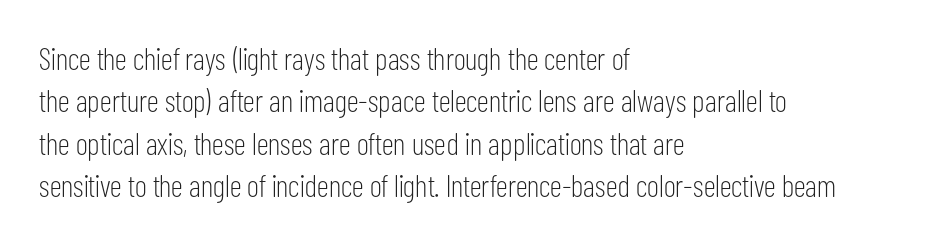
Honestly, there is no underline to notice here at all. Horizontal alignment here is leftward, the default for most running prose. These lines were composed using upright roman letters. This reads as an unemphasized weight, regular at the heaviest. The rendering uses natural spacing where letterforms have individual widths.
